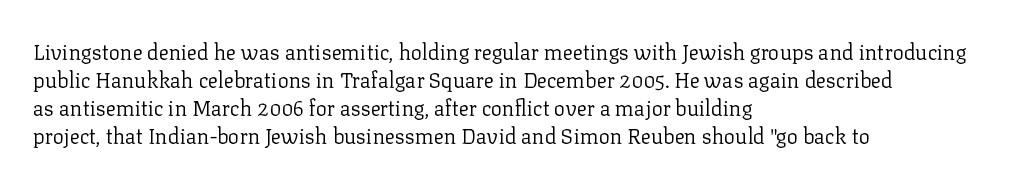
{"italic": "no", "bold": "no", "underline": "no", "align": "left", "line_spacing": "normal", "line_spacing_ratio": 1.33, "letter_spacing": "normal", "letter_spacing_em": 0.0, "glyph_px": 21}
